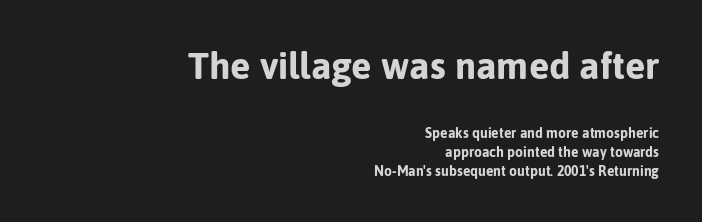
Q: Is the text bold? A: Yes.
Q: Is the text italic (slanted)? A: No, it is upright.
Q: Is the typeface a serif or a sans-serif typeface? A: Sans-serif.
Q: Is the text underlined? A: No.
Q: How is the paragraph aligned? A: Right-aligned.
Q: Is the spacing between letters normal or unusually wide? A: Normal.
Q: Is the spacing between lines tight, normal or loose? A: Normal.
Q: Which block of text is set in a larger size, the first (top) or the second (bottom)? A: The first (top) one.
Q: Width (condensed, normal, or wide)? A: Normal.
Q: Stroke contrast? A: Low.
Q: x-height? A: Medium.
Q: Monospaced? A: No.
